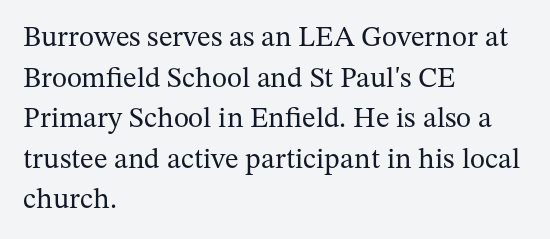
Notice how descenders clear the ascenders below comfortably — that's standard leading. The typography opts for an upright posture over an oblique one. Serifs: yes, visible at the terminals of the letterforms. The letters sit at their default tracking, neither squeezed nor spread. Spacing verdict: proportional, widths tailored to each character.
